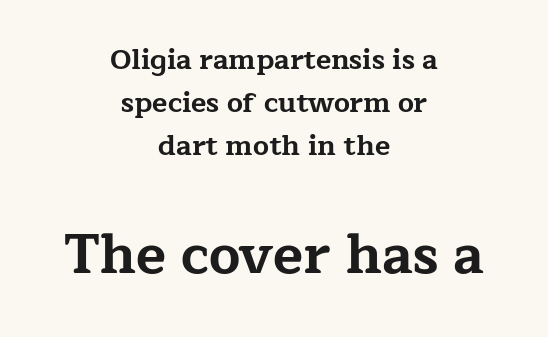
The image shows 55 px bold, wide serif type, upright; set centered, normal line spacing (1.53x), normal letter spacing, not underlined; the second (bottom) block is 1.96x larger; low stroke contrast and a medium x-height.
